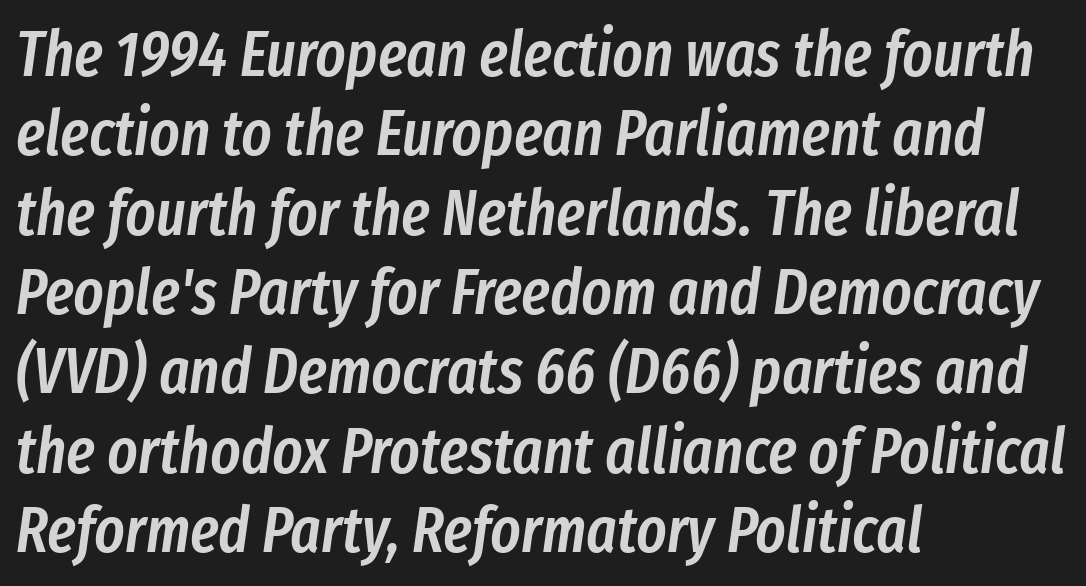
Q: Is the text bold? A: Semi-bold.
Q: Is the text italic (slanted)? A: Yes, it leans right by about 8 degrees.
Q: Is the text underlined? A: No.
Q: How is the paragraph aligned? A: Left-aligned.
Q: Is the spacing between letters normal or unusually wide? A: Normal.
Q: Width (condensed, normal, or wide)? A: Condensed.
Q: Stroke contrast? A: Low.
Q: x-height? A: Medium.
Q: Monospaced? A: No.
